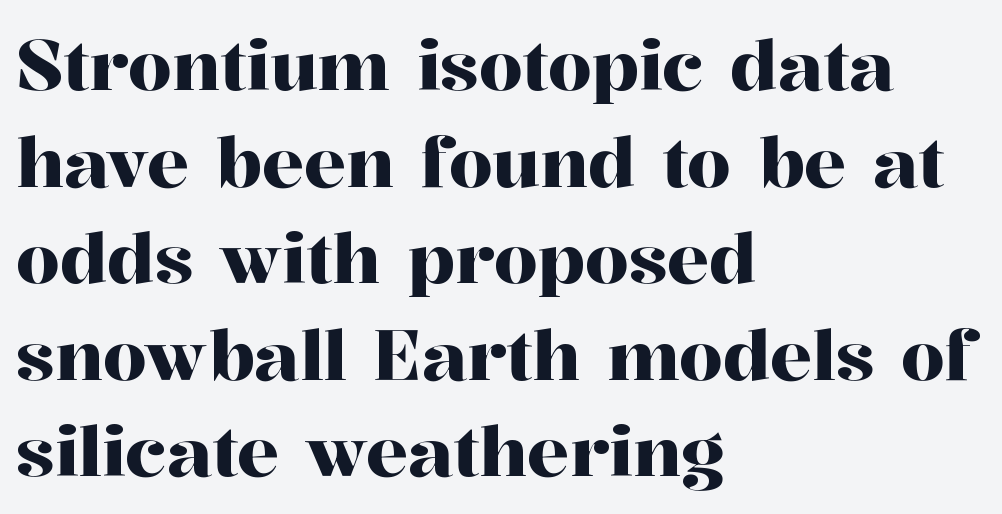
{"serif": "yes", "italic": "no", "width": "normal", "stroke_contrast": "high", "x_height": "medium", "monospaced": "no", "underline": "no", "align": "left", "line_spacing": "normal", "line_spacing_ratio": 1.38, "letter_spacing": "normal", "letter_spacing_em": 0.0, "glyph_px": 70}
